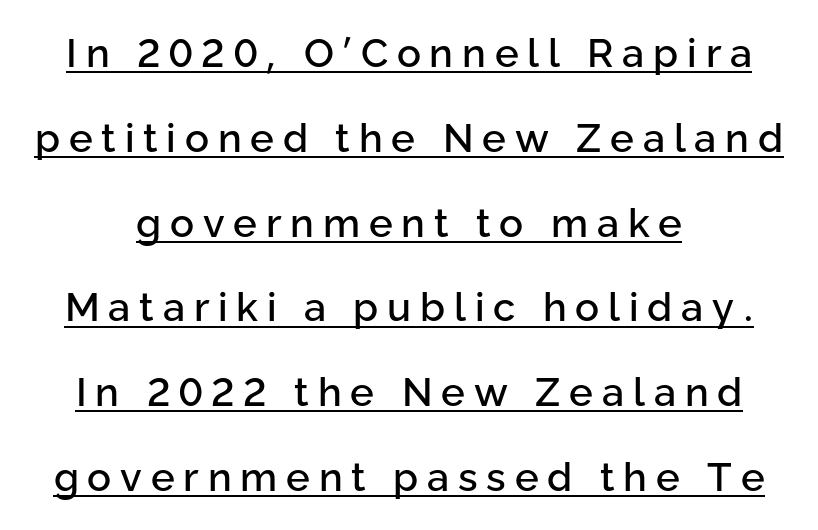
{"serif": "no", "italic": "no", "width": "normal", "stroke_contrast": "low", "x_height": "medium", "monospaced": "no", "underline": "yes", "align": "center", "line_spacing": "loose", "line_spacing_ratio": 2.12, "letter_spacing": "wide", "letter_spacing_em": 0.22, "glyph_px": 40}
